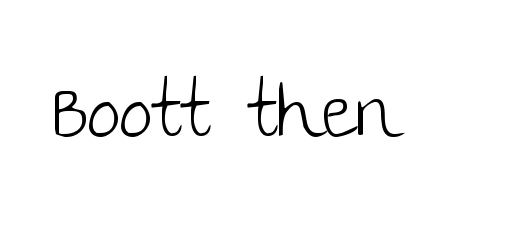
{"serif": "no", "italic": "no", "bold": "no", "weight": "light", "width": "normal", "stroke_contrast": "low", "x_height": "large", "monospaced": "no", "underline": "no", "letter_spacing": "normal", "letter_spacing_em": 0.0, "glyph_px": 76}
